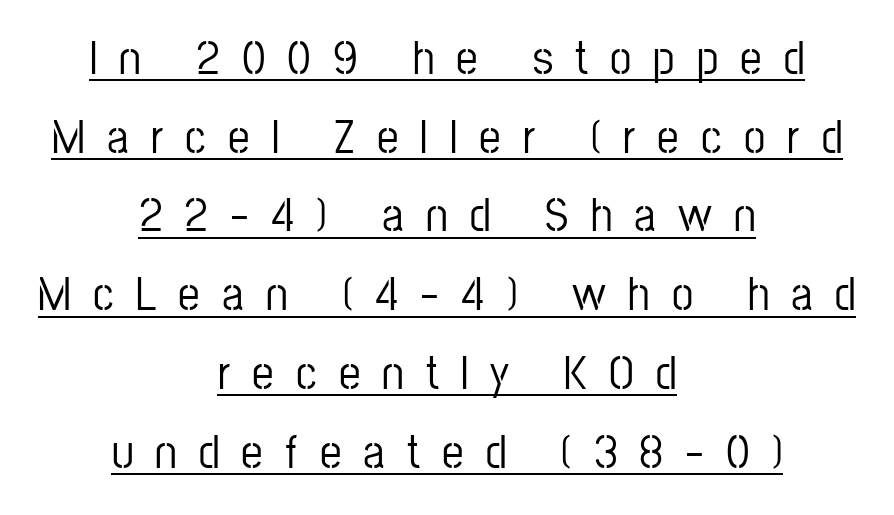
{"serif": "no", "italic": "no", "width": "condensed", "stroke_contrast": "low", "x_height": "medium", "monospaced": "no", "underline": "yes", "align": "center", "line_spacing": "normal", "line_spacing_ratio": 1.64, "letter_spacing": "wide", "letter_spacing_em": 0.46, "glyph_px": 48}
